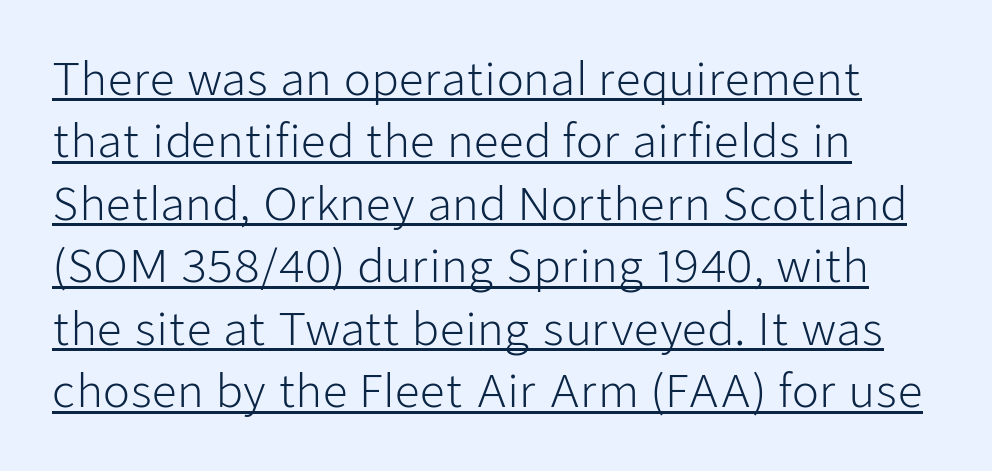
{"serif": "no", "italic": "no", "bold": "no", "weight": "light", "width": "normal", "stroke_contrast": "low", "x_height": "medium", "monospaced": "no", "underline": "yes", "align": "left", "line_spacing": "normal", "line_spacing_ratio": 1.42, "letter_spacing": "normal", "letter_spacing_em": 0.0, "glyph_px": 44}
